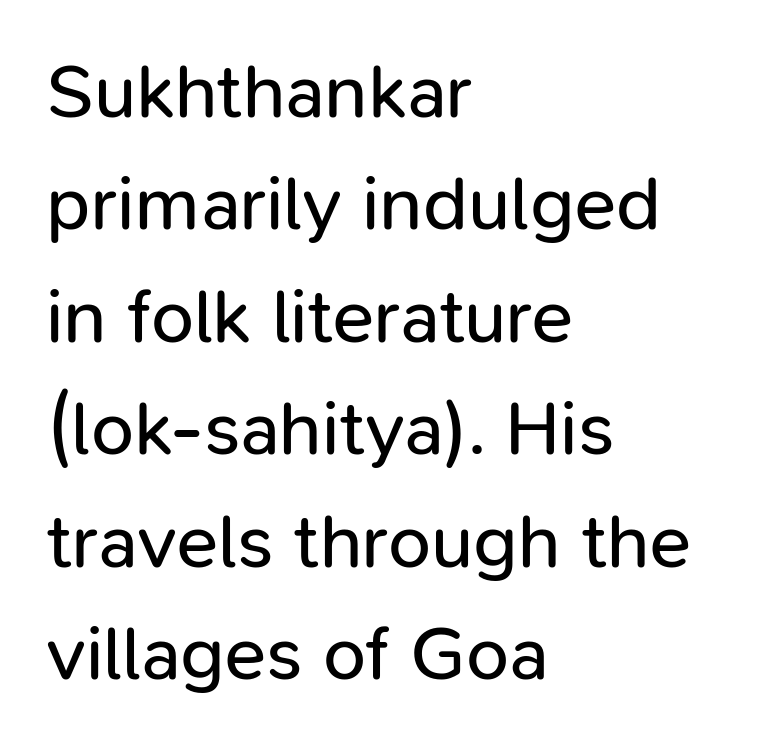
The image shows 77 px regular-weight sans-serif type, upright; set left-aligned, normal line spacing (1.46x), normal letter spacing, not underlined; low stroke contrast and a medium x-height.
